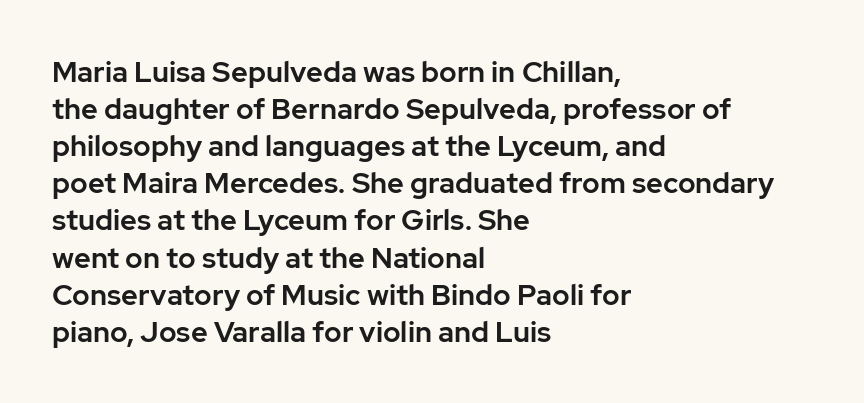
{"serif": "no", "italic": "no", "width": "normal", "stroke_contrast": "low", "x_height": "medium", "monospaced": "no", "underline": "no", "align": "left", "line_spacing": "normal", "line_spacing_ratio": 1.28, "letter_spacing": "normal", "letter_spacing_em": 0.0, "glyph_px": 29}
